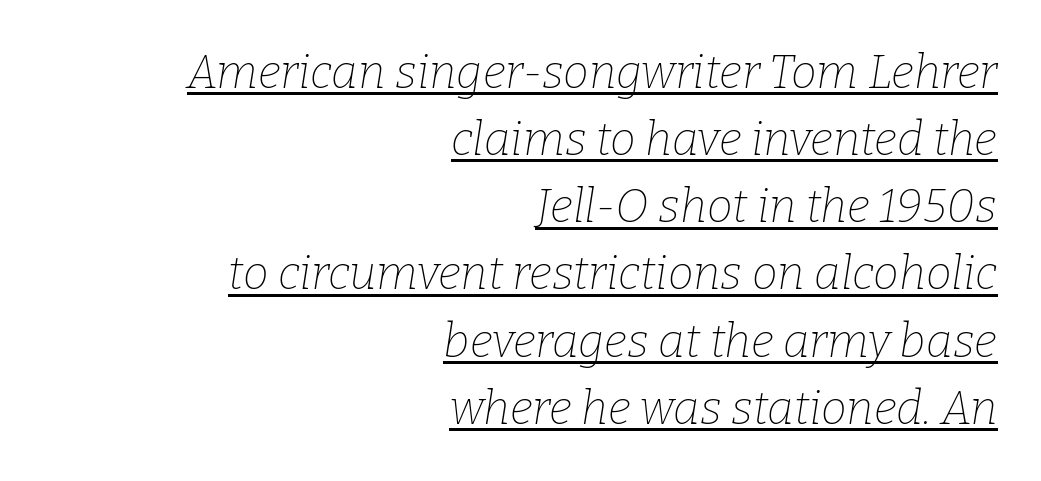
The image shows 46 px thin serif type, italic (leaning right); set right-aligned, normal line spacing (1.46x), normal letter spacing, underlined; low stroke contrast and a medium x-height.
